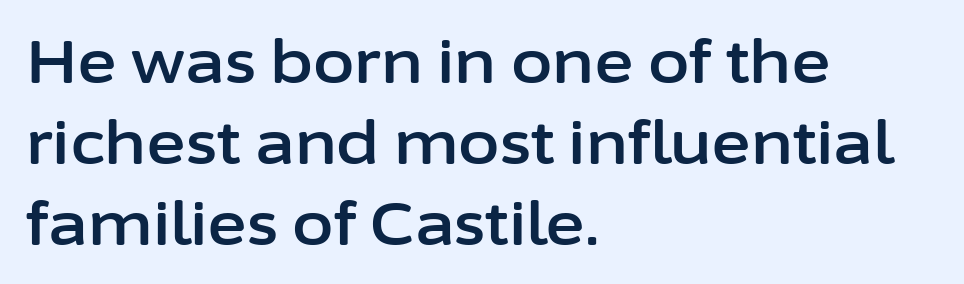
Q: Is the text italic (slanted)? A: No, it is upright.
Q: Is the typeface a serif or a sans-serif typeface? A: Sans-serif.
Q: Is the text underlined? A: No.
Q: How is the paragraph aligned? A: Left-aligned.
Q: Is the spacing between letters normal or unusually wide? A: Normal.
Q: Is the spacing between lines tight, normal or loose? A: Normal.
Q: Width (condensed, normal, or wide)? A: Normal.
Q: Stroke contrast? A: Low.
Q: x-height? A: Medium.
Q: Monospaced? A: No.
